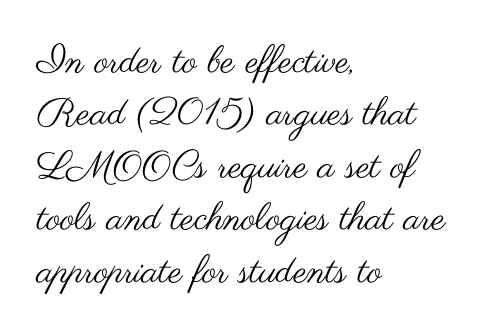
{"serif": "no", "bold": "no", "weight": "regular", "width": "wide", "stroke_contrast": "medium", "x_height": "small", "monospaced": "no", "underline": "no", "align": "left", "line_spacing": "normal", "line_spacing_ratio": 1.38, "letter_spacing": "normal", "letter_spacing_em": 0.0, "glyph_px": 38}
